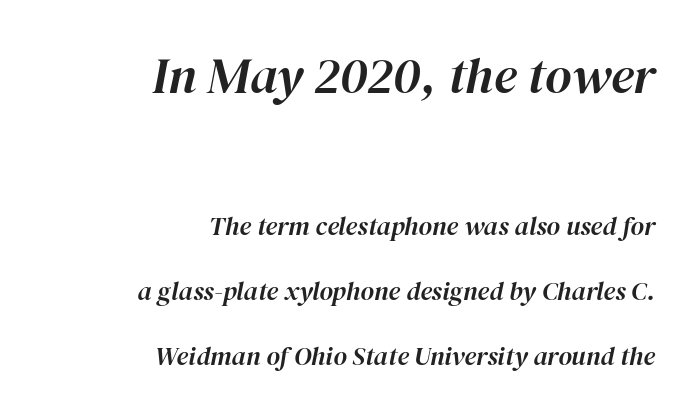
The strip under each line holds only bare page. Students, observe: this is what heavily led, spacious text looks like. Characters are canted at an angle relative to the baseline's perpendicular. If you drew a ruler down the right edge, every line would touch it. Do the characters align in a grid? No, the font is proportional.
